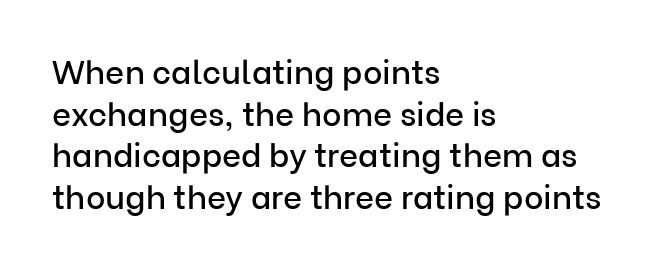
Q: Is the text italic (slanted)? A: No, it is upright.
Q: Is the typeface a serif or a sans-serif typeface? A: Sans-serif.
Q: Is the text underlined? A: No.
Q: How is the paragraph aligned? A: Left-aligned.
Q: Is the spacing between letters normal or unusually wide? A: Normal.
Q: Is the spacing between lines tight, normal or loose? A: Normal.
Q: Width (condensed, normal, or wide)? A: Normal.
Q: Stroke contrast? A: Low.
Q: x-height? A: Medium.
Q: Monospaced? A: No.
